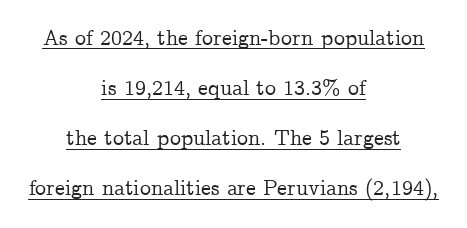
The letterforms sit shoulder to shoulder at normal distance. These lines stand farther apart than default settings would place them. This rendering uses center alignment, leaving both contours irregular but symmetric. Beneath each row of characters lies a ruled line. When letters stand straight like this, we call the style roman or upright.
